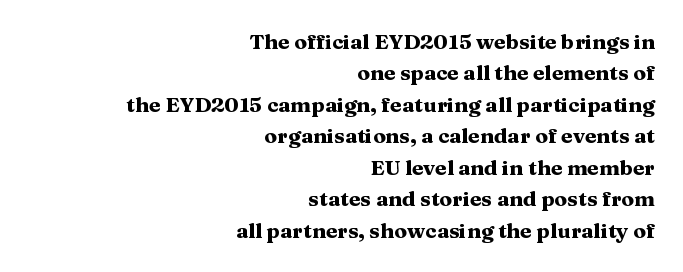
A typesetter would call this zero additional tracking. Caption: multi-line text, flush right, ragged left. Each row of text sits above clean, open space. It's the straight-up-and-down kind of type. The rendering uses a moderate line-height, typical for paragraphs.
